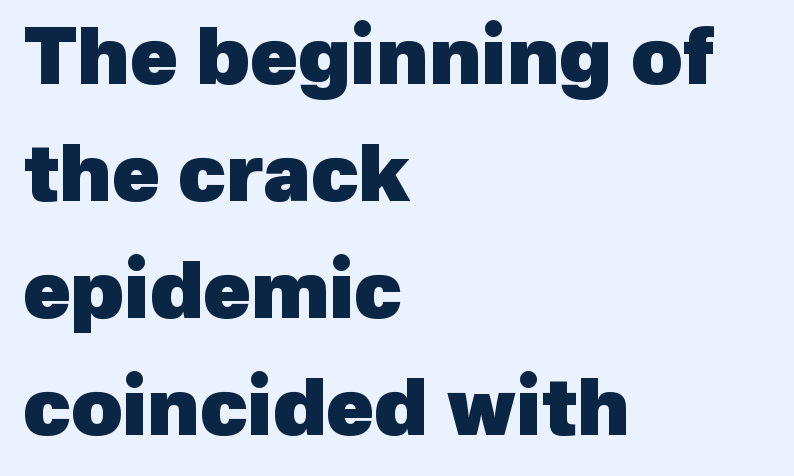
Q: Is the text bold? A: Yes.
Q: Is the typeface a serif or a sans-serif typeface? A: Sans-serif.
Q: Is the text underlined? A: No.
Q: How is the paragraph aligned? A: Left-aligned.
Q: Is the spacing between letters normal or unusually wide? A: Normal.
Q: Is the spacing between lines tight, normal or loose? A: Normal.
Q: Width (condensed, normal, or wide)? A: Normal.
Q: x-height? A: Medium.
Q: Monospaced? A: No.
